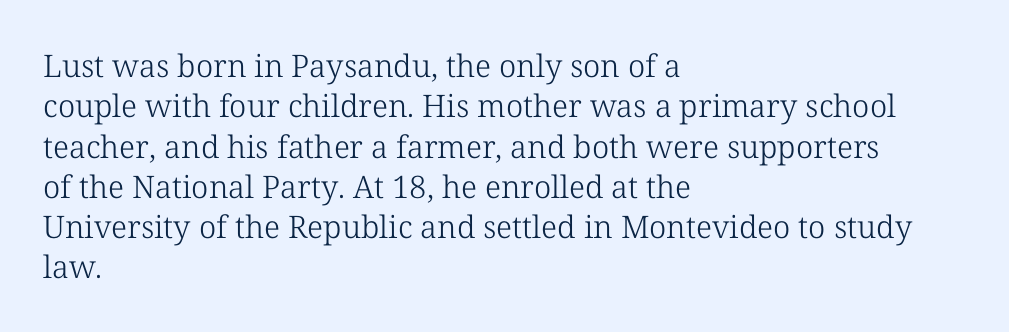
The image shows 31 px light serif type, upright; set left-aligned, normal line spacing (1.3x), normal letter spacing, not underlined; low stroke contrast and a medium x-height.
